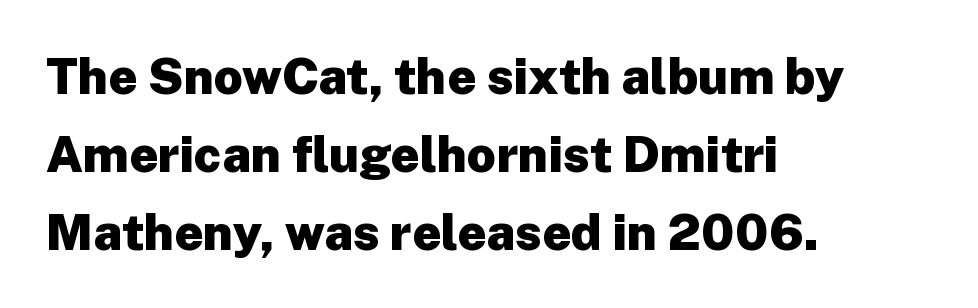
Q: Is the text bold? A: Yes.
Q: Is the text italic (slanted)? A: No, it is upright.
Q: Is the typeface a serif or a sans-serif typeface? A: Sans-serif.
Q: Is the text underlined? A: No.
Q: How is the paragraph aligned? A: Left-aligned.
Q: Is the spacing between letters normal or unusually wide? A: Normal.
Q: Is the spacing between lines tight, normal or loose? A: Normal.
Q: Width (condensed, normal, or wide)? A: Normal.
Q: Stroke contrast? A: Low.
Q: x-height? A: Medium.
Q: Monospaced? A: No.
